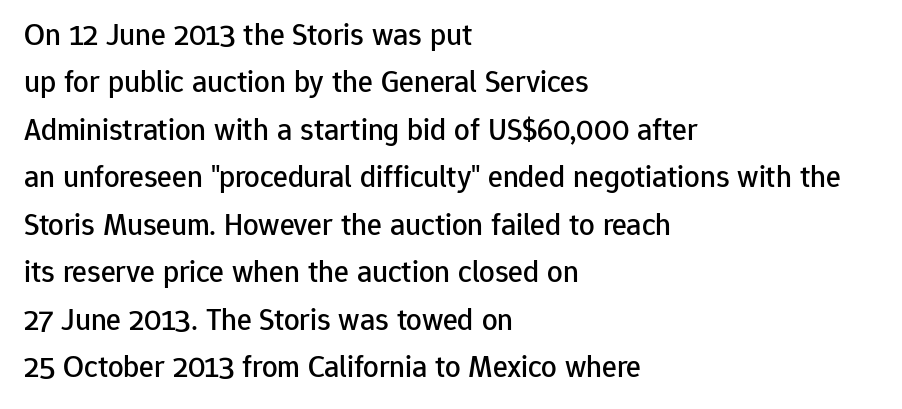
The horizontal fit of the characters is conventional and even. You could not count columns in this text — the font is proportionally spaced. Check where the strokes stop: nothing finishes them off — pure sans. Honestly, the row spacing looks completely unremarkable.
